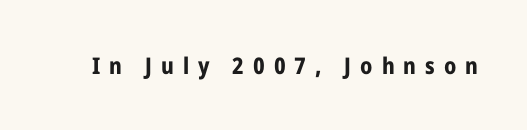
The image shows 23 px bold type, upright; set unusually wide letter spacing (+0.39 em), not underlined.
